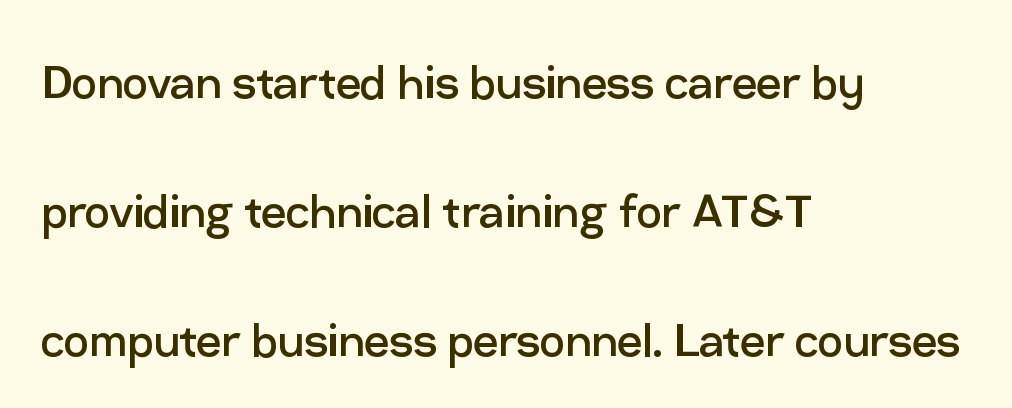
The image shows 56 px regular-weight sans-serif type, upright; set left-aligned, loose line spacing (2.3x), normal letter spacing, not underlined; low stroke contrast and a medium x-height.
